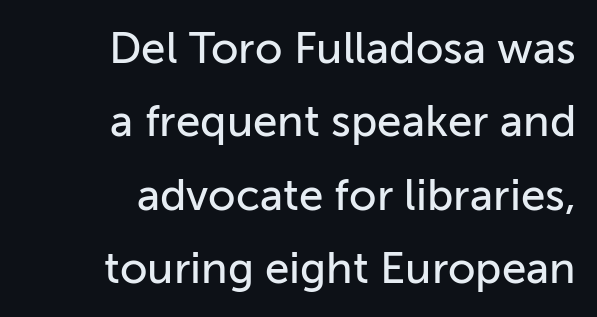
{"serif": "no", "italic": "no", "width": "normal", "stroke_contrast": "low", "x_height": "medium", "monospaced": "no", "underline": "no", "align": "right", "line_spacing": "normal", "line_spacing_ratio": 1.67, "letter_spacing": "normal", "letter_spacing_em": 0.0, "glyph_px": 44}
